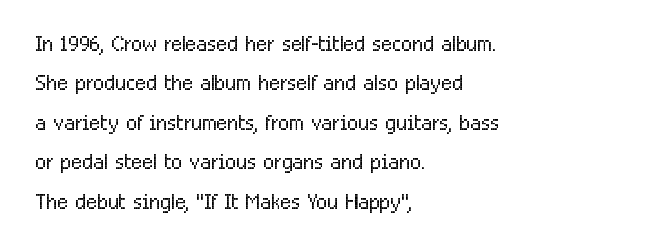
{"serif": "no", "italic": "no", "bold": "no", "weight": "light", "width": "condensed", "stroke_contrast": "low", "x_height": "medium", "monospaced": "no", "underline": "no", "align": "left", "line_spacing": "normal", "line_spacing_ratio": 1.36, "letter_spacing": "normal", "letter_spacing_em": 0.0, "glyph_px": 29}
